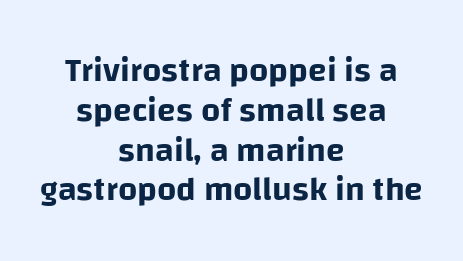
Q: Is the text italic (slanted)? A: No, it is upright.
Q: Is the typeface a serif or a sans-serif typeface? A: Sans-serif.
Q: Is the text underlined? A: No.
Q: How is the paragraph aligned? A: Centered.
Q: Is the spacing between letters normal or unusually wide? A: Normal.
Q: Width (condensed, normal, or wide)? A: Normal.
Q: Stroke contrast? A: Low.
Q: x-height? A: Large.
Q: Monospaced? A: No.
